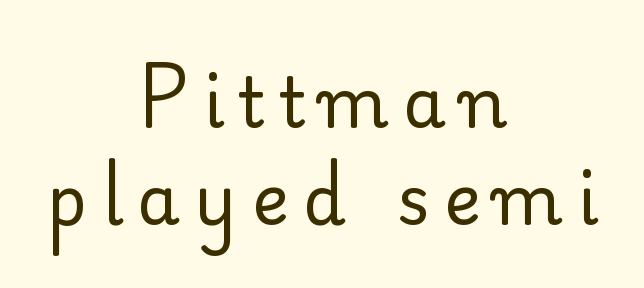
The image shows 69 px regular-weight serif type, upright; set centered, normal line spacing (1.4x), unusually wide letter spacing (+0.21 em), not underlined; low stroke contrast and a small x-height.
